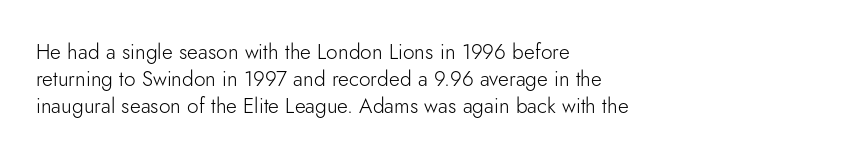
The passage shown is not underscored anywhere. Summary of vertical rhythm: regular, with standard interline spacing. The rag falls on the right side of this text block. Notice how the stems are strictly vertical — no italics here. Vertical stems look standard width or narrower in stroke.
